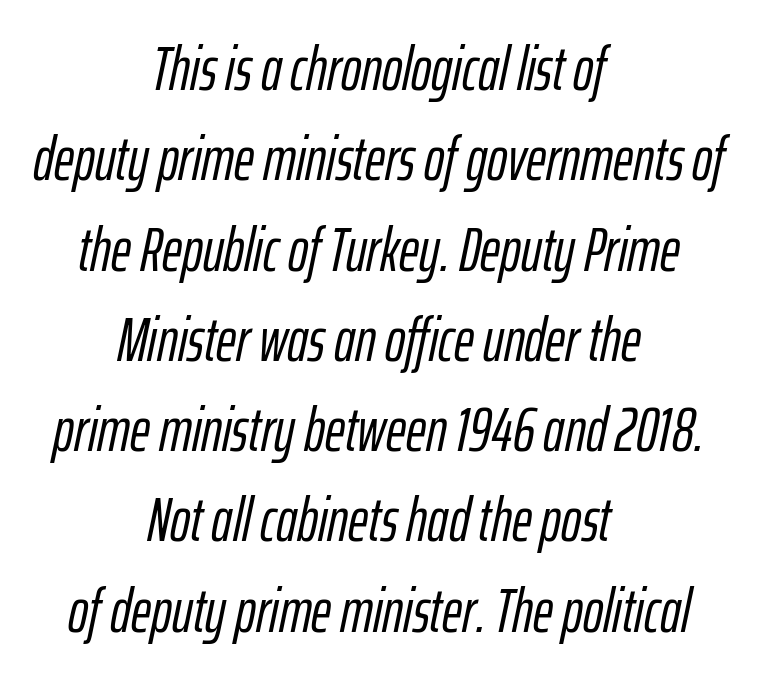
Rendered with sloped, italic letterforms. Short note: letters normally spaced. The lines are quadded center. Character widths vary here, with narrow letters taking less room than wide ones. A bare baseline throughout the passage.
